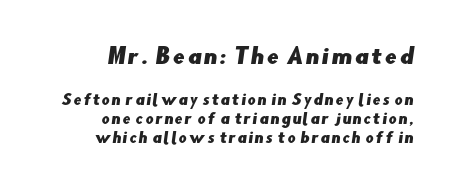
Bigger letters appear in the top chunk; the bottom chunk is reduced. The gap between lines stays unmarked. Successive baselines arrive at the customary interval.
